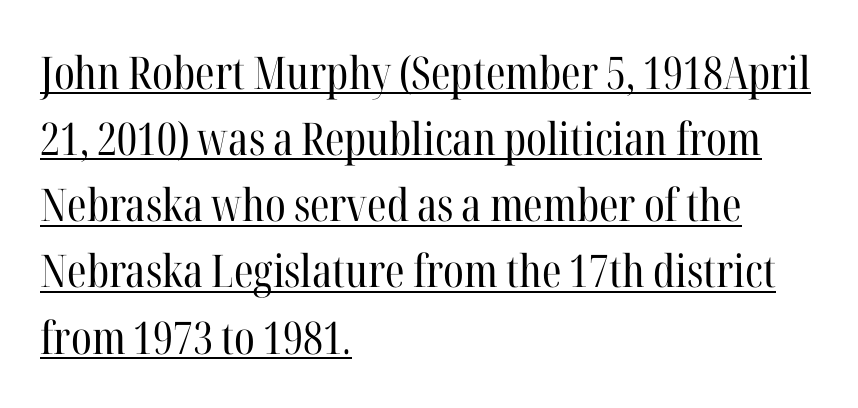
The image shows 45 px regular-weight, condensed serif type, upright; set left-aligned, normal line spacing (1.47x), normal letter spacing, underlined; high stroke contrast and a medium x-height.
